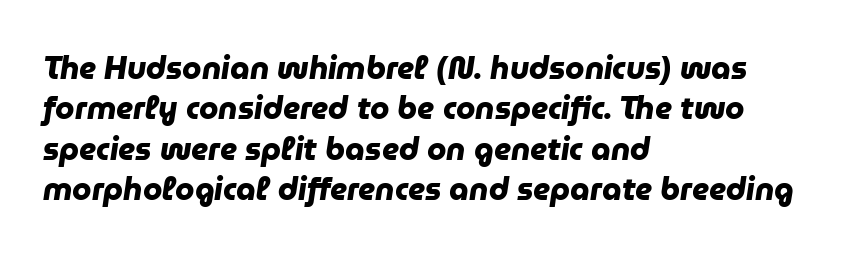
The image shows 31 px heavy sans-serif type; set left-aligned, normal line spacing (1.3x), normal letter spacing, not underlined; low stroke contrast and a medium x-height.
